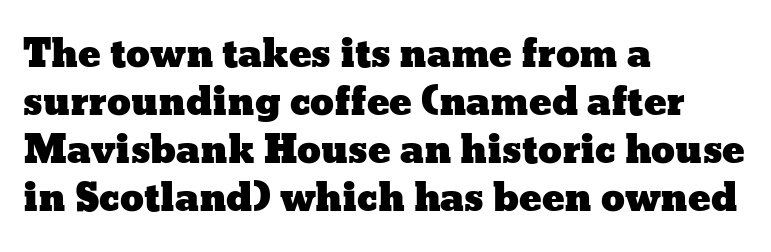
{"italic": "no", "width": "wide", "stroke_contrast": "low", "x_height": "medium", "monospaced": "no", "underline": "no", "align": "left", "line_spacing": "normal", "line_spacing_ratio": 1.26, "letter_spacing": "normal", "letter_spacing_em": 0.0, "glyph_px": 38}
